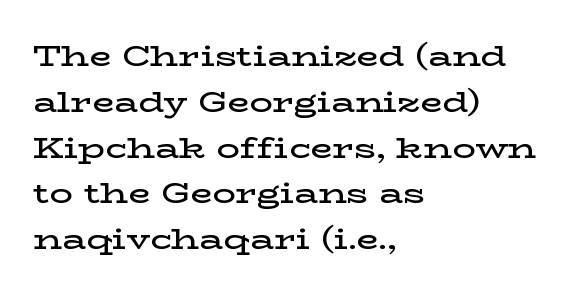
This is serif lettering, the kind often seen in printed books. The horizontal fit of the characters is conventional and even. Looks like regular typesetting: each glyph gets only the width it needs. These lines were composed using upright roman letters.
